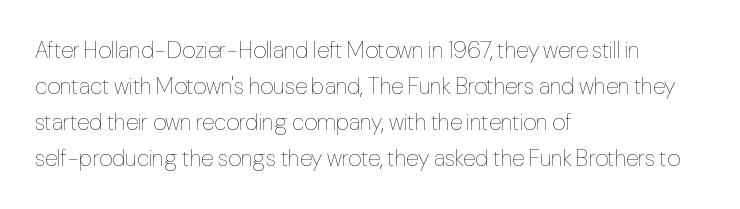
{"italic": "no", "bold": "no", "underline": "no", "align": "left", "line_spacing": "normal", "line_spacing_ratio": 1.56, "letter_spacing": "normal", "letter_spacing_em": 0.0, "glyph_px": 23}
